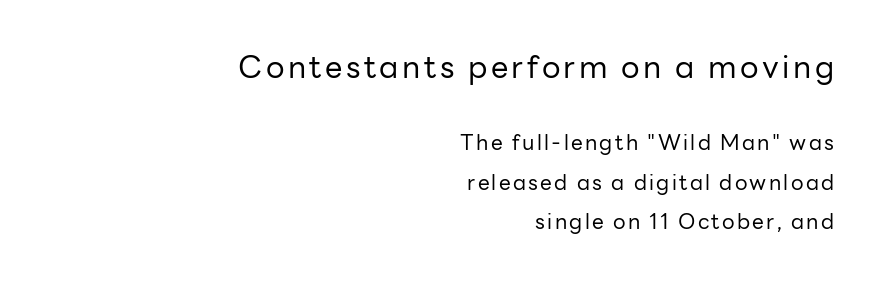
Q: Is the text bold? A: No.
Q: Is the text italic (slanted)? A: No, it is upright.
Q: Is the typeface a serif or a sans-serif typeface? A: Sans-serif.
Q: Is the text underlined? A: No.
Q: How is the paragraph aligned? A: Right-aligned.
Q: Which block of text is set in a larger size, the first (top) or the second (bottom)? A: The first (top) one.
Q: Width (condensed, normal, or wide)? A: Normal.
Q: Stroke contrast? A: Low.
Q: x-height? A: Medium.
Q: Monospaced? A: No.
